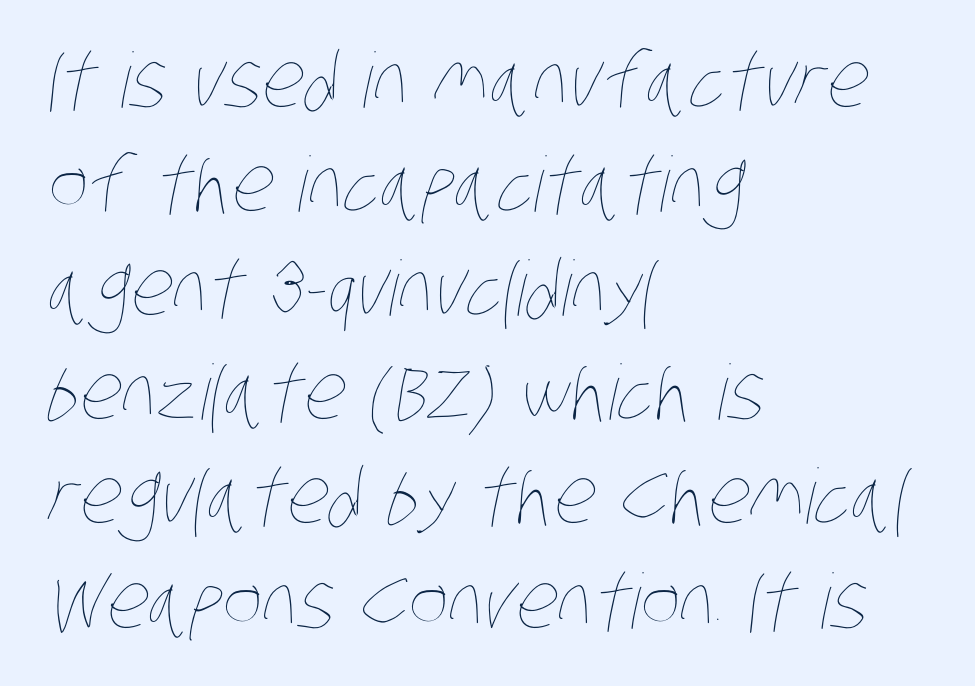
{"bold": "no", "weight": "thin", "width": "condensed", "stroke_contrast": "low", "x_height": "large", "monospaced": "no", "underline": "no", "align": "left", "line_spacing": "normal", "line_spacing_ratio": 1.37, "letter_spacing": "normal", "letter_spacing_em": 0.0, "glyph_px": 76}
